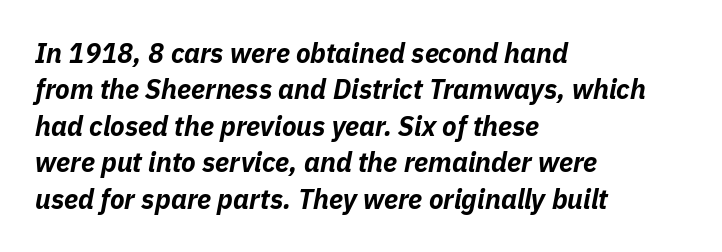
Q: Is the text bold? A: Yes.
Q: Is the text italic (slanted)? A: Yes, it leans right by about 11 degrees.
Q: Is the text underlined? A: No.
Q: How is the paragraph aligned? A: Left-aligned.
Q: Is the spacing between letters normal or unusually wide? A: Normal.
Q: Is the spacing between lines tight, normal or loose? A: Normal.
